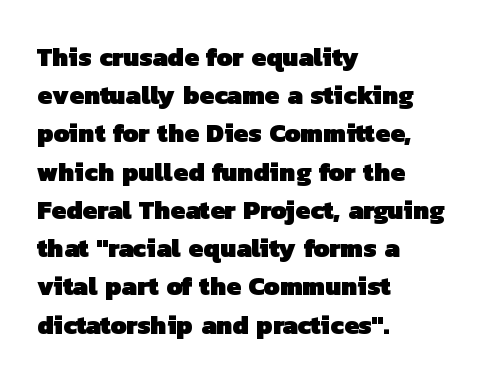
{"bold": "yes", "underline": "no", "align": "left", "line_spacing": "normal", "line_spacing_ratio": 1.47, "letter_spacing": "normal", "letter_spacing_em": 0.0, "glyph_px": 26}
